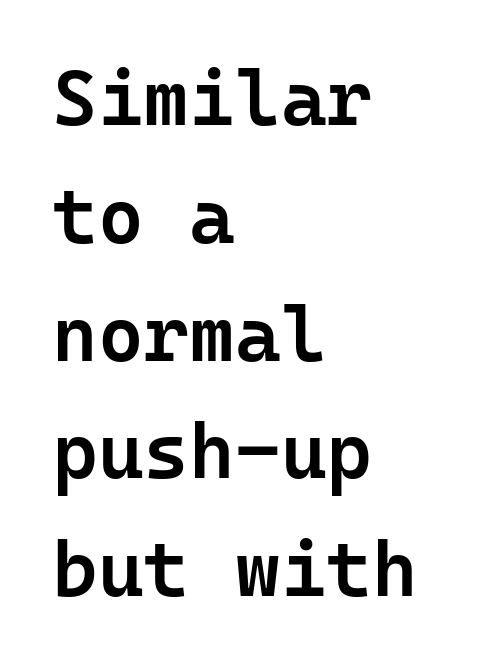
Q: Is the text bold? A: Semi-bold.
Q: Is the text italic (slanted)? A: No, it is upright.
Q: Is the typeface a serif or a sans-serif typeface? A: Sans-serif.
Q: Is the text underlined? A: No.
Q: How is the paragraph aligned? A: Left-aligned.
Q: Is the spacing between letters normal or unusually wide? A: Normal.
Q: Is the spacing between lines tight, normal or loose? A: Normal.
Q: Width (condensed, normal, or wide)? A: Normal.
Q: Stroke contrast? A: Low.
Q: x-height? A: Medium.
Q: Monospaced? A: Yes.
